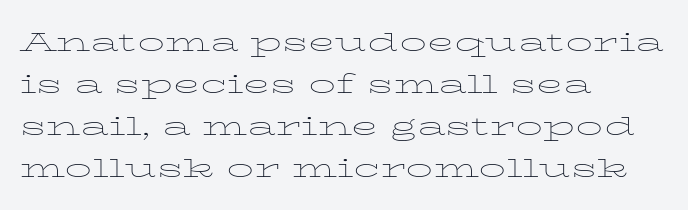
Each new line begins a customary step beneath the previous one. The passage shown is not underscored anywhere. Weight: not bold — regular or lighter. Nope, not italic — everything's standing straight. A classic flush-left, rag-right setting is used for this passage.
